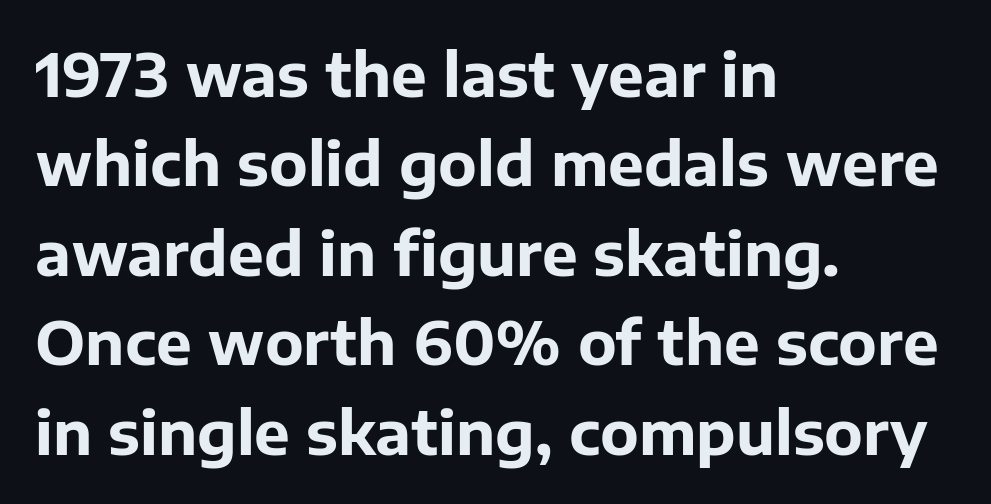
Q: Is the text bold? A: Yes.
Q: Is the text italic (slanted)? A: No, it is upright.
Q: Is the typeface a serif or a sans-serif typeface? A: Sans-serif.
Q: Is the text underlined? A: No.
Q: How is the paragraph aligned? A: Left-aligned.
Q: Is the spacing between letters normal or unusually wide? A: Normal.
Q: Is the spacing between lines tight, normal or loose? A: Normal.
Q: Width (condensed, normal, or wide)? A: Normal.
Q: Stroke contrast? A: Low.
Q: x-height? A: Medium.
Q: Monospaced? A: No.
